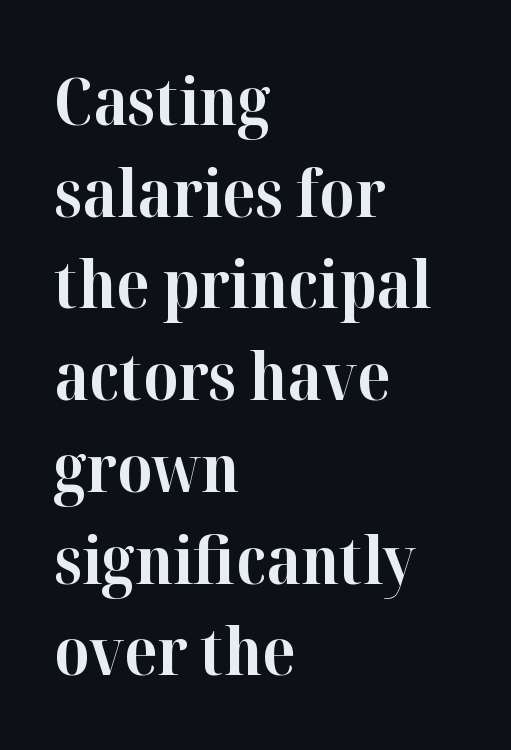
The image shows 66 px bold serif type, upright; set left-aligned, normal line spacing (1.39x), normal letter spacing, not underlined; high stroke contrast and a medium x-height.
